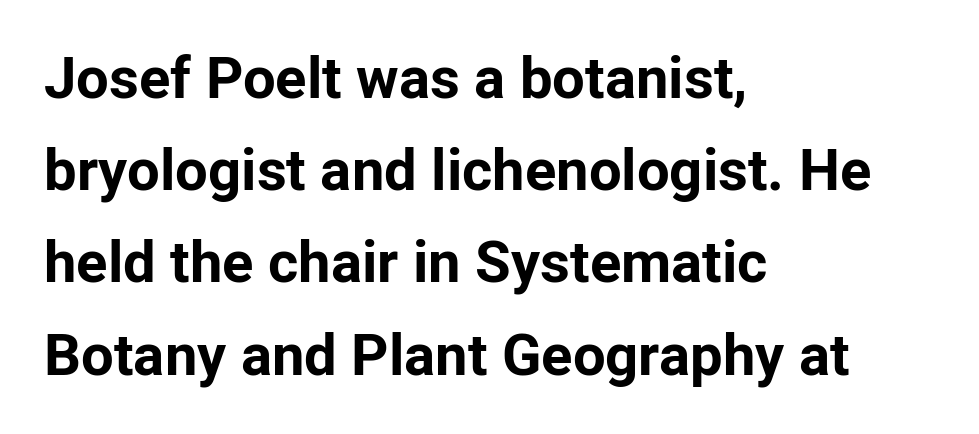
{"serif": "no", "italic": "no", "bold": "yes", "weight": "bold", "width": "normal", "stroke_contrast": "low", "x_height": "medium", "monospaced": "no", "underline": "no", "align": "left", "line_spacing": "normal", "line_spacing_ratio": 1.59, "letter_spacing": "normal", "letter_spacing_em": 0.0, "glyph_px": 58}
